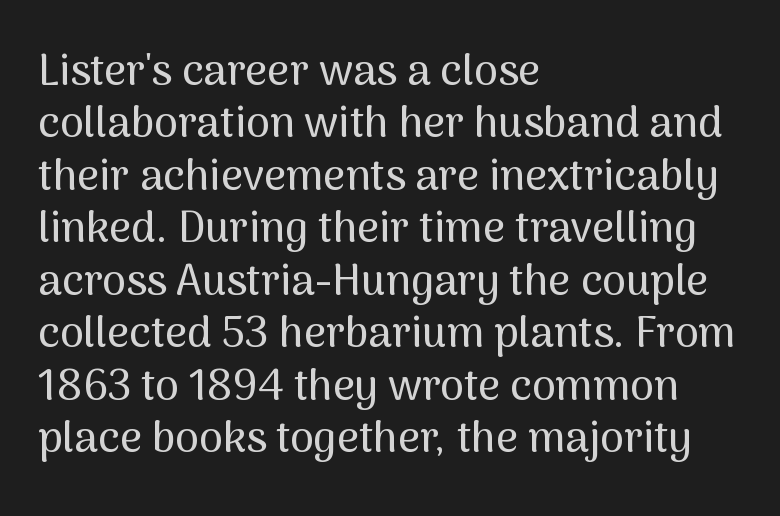
Line starts are locked; line ends wander. The tracking reads as untouched default to a designer's eye. Character widths vary here, with narrow letters taking less room than wide ones. Serif or sans? Sans — the stroke terminals are bare. No word sits above an underline.
